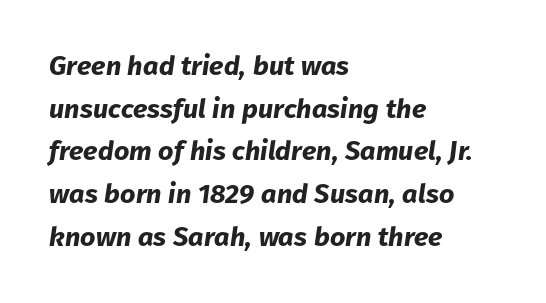
The image shows 27 px bold type, italic (leaning right); set left-aligned, normal line spacing (1.58x), normal letter spacing, not underlined.
